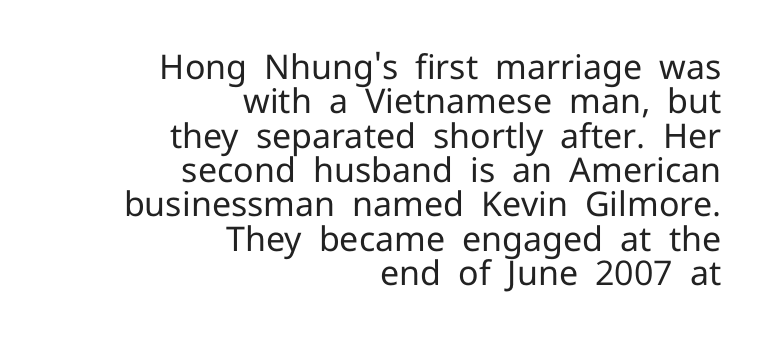
{"serif": "no", "italic": "no", "bold": "no", "weight": "regular", "width": "normal", "stroke_contrast": "low", "x_height": "medium", "monospaced": "no", "underline": "no", "align": "right", "line_spacing": "tight", "line_spacing_ratio": 1.01, "letter_spacing": "normal", "letter_spacing_em": 0.0, "glyph_px": 34}
